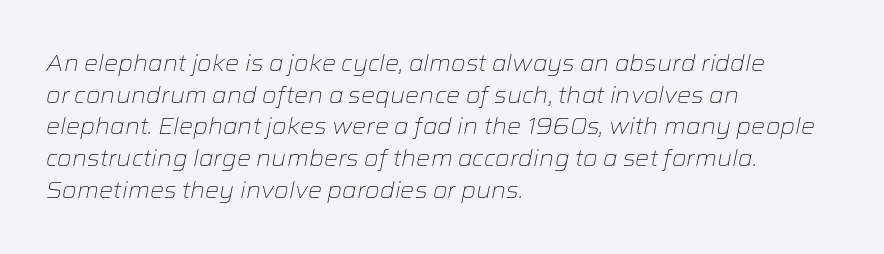
The image shows 22 px text type, italic (leaning right); set left-aligned, normal line spacing (1.44x), normal letter spacing, not underlined.
